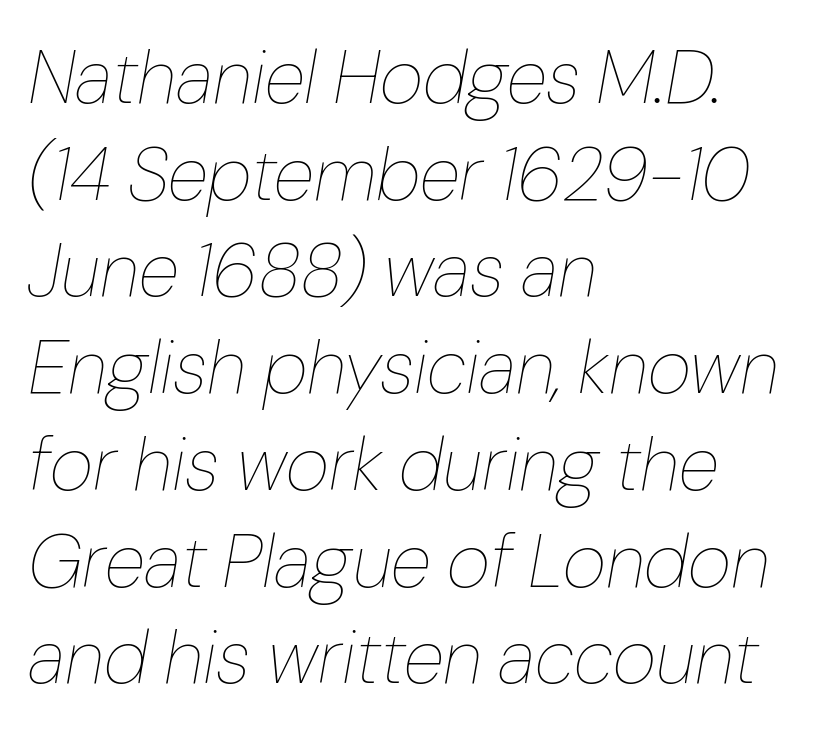
The image shows 75 px thin type, italic (leaning right); set left-aligned, normal line spacing (1.29x), normal letter spacing, not underlined; low stroke contrast and a medium x-height.
